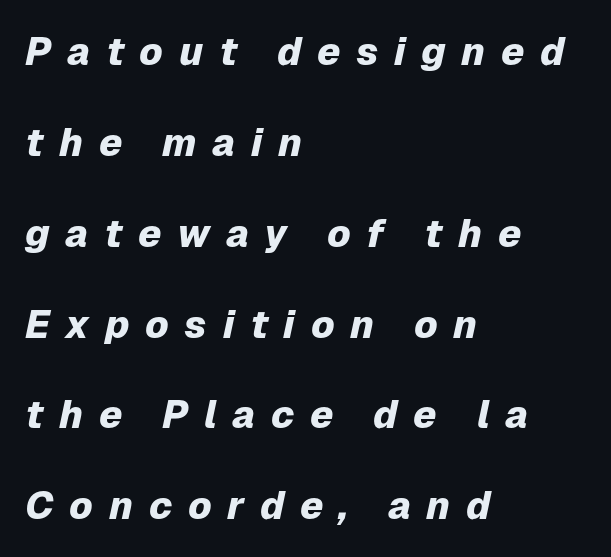
Chunky letters — that's bold for sure. The words here are not underlined. Leading: increased. All the whitespace from short lines collects on the right. You could only call the tracking loose — the letters float apart.
